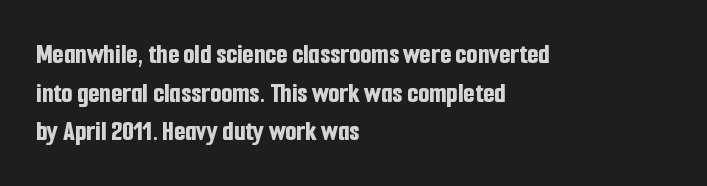
Q: Is the text bold? A: Yes.
Q: Is the text italic (slanted)? A: No, it is upright.
Q: Is the typeface a serif or a sans-serif typeface? A: Sans-serif.
Q: Is the text underlined? A: No.
Q: How is the paragraph aligned? A: Left-aligned.
Q: Is the spacing between letters normal or unusually wide? A: Normal.
Q: Is the spacing between lines tight, normal or loose? A: Normal.
Q: Width (condensed, normal, or wide)? A: Condensed.
Q: Stroke contrast? A: Low.
Q: x-height? A: Medium.
Q: Monospaced? A: No.
